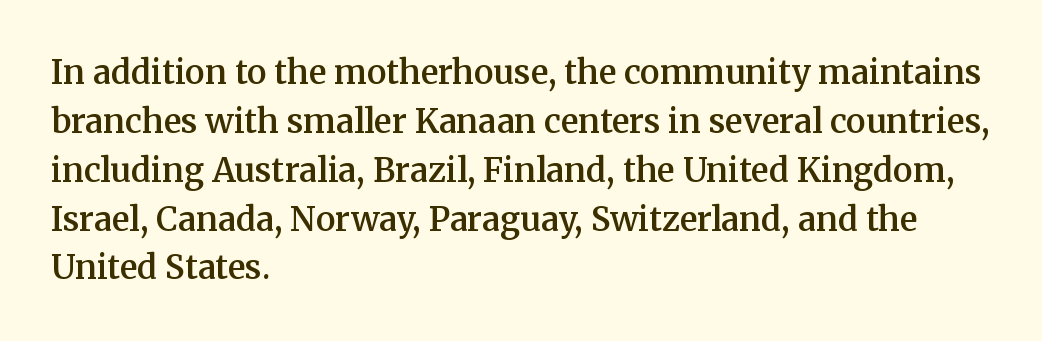
The image shows 33 px semibold serif type, upright; set left-aligned, normal line spacing (1.48x), normal letter spacing, not underlined; medium stroke contrast and a medium x-height.
